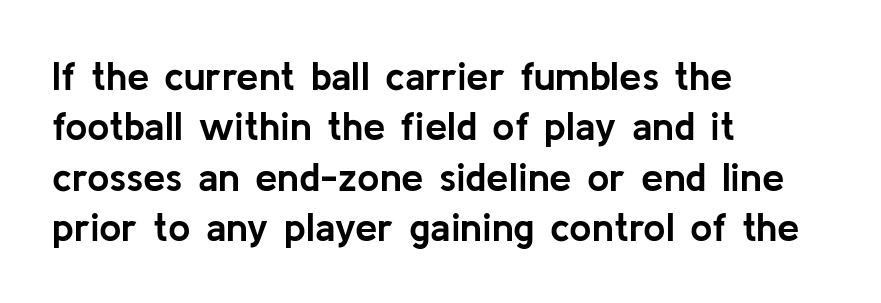
The image shows 40 px semibold sans-serif type, upright; set left-aligned, normal line spacing (1.26x), normal letter spacing, not underlined; low stroke contrast and a medium x-height.
